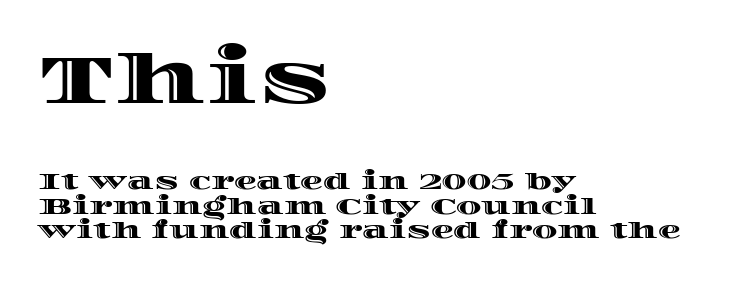
The image shows 69 px wide type, upright; set left-aligned, tight line spacing (1.07x), normal letter spacing, not underlined; the first (top) block is 3.0x larger; a large x-height.
